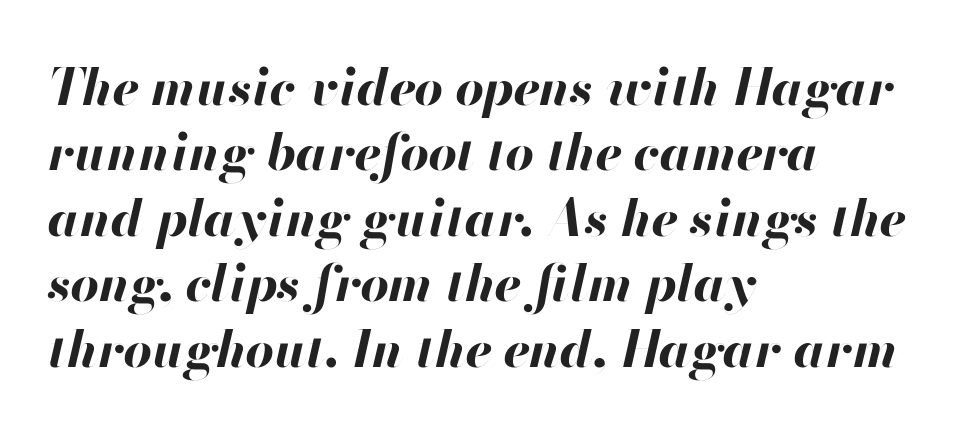
The image shows 50 px bold type, italic (leaning right); set left-aligned, normal line spacing (1.31x), normal letter spacing, not underlined; high stroke contrast and a small x-height.
